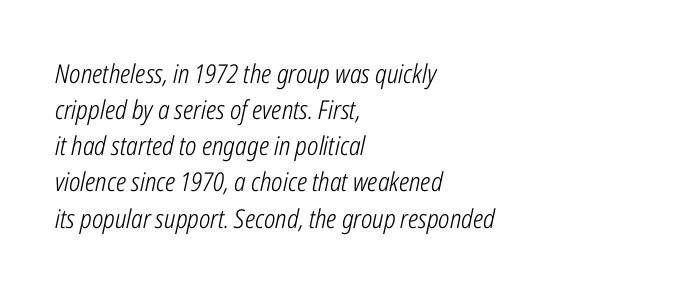
The image shows 26 px text type, italic (leaning right); set left-aligned, normal line spacing (1.39x), normal letter spacing, not underlined.
